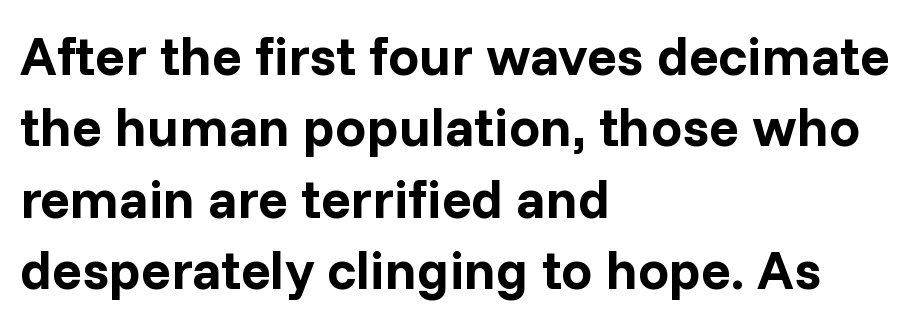
A bare baseline throughout the passage. A typesetter would mark this as roman, not italic. Caption: standard tracking, unaltered. Spacing verdict: proportional, widths tailored to each character.
